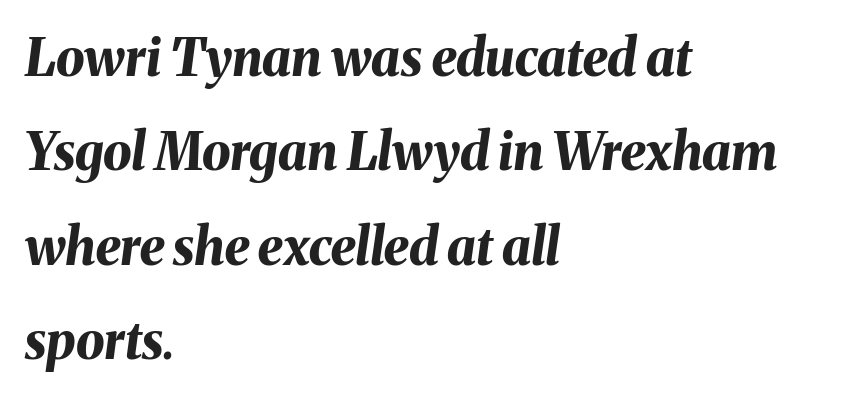
Q: Is the text bold? A: Yes.
Q: Is the text italic (slanted)? A: Yes, it leans right by about 8 degrees.
Q: Is the text underlined? A: No.
Q: How is the paragraph aligned? A: Left-aligned.
Q: Is the spacing between letters normal or unusually wide? A: Normal.
Q: Width (condensed, normal, or wide)? A: Normal.
Q: Stroke contrast? A: Medium.
Q: x-height? A: Medium.
Q: Monospaced? A: No.
